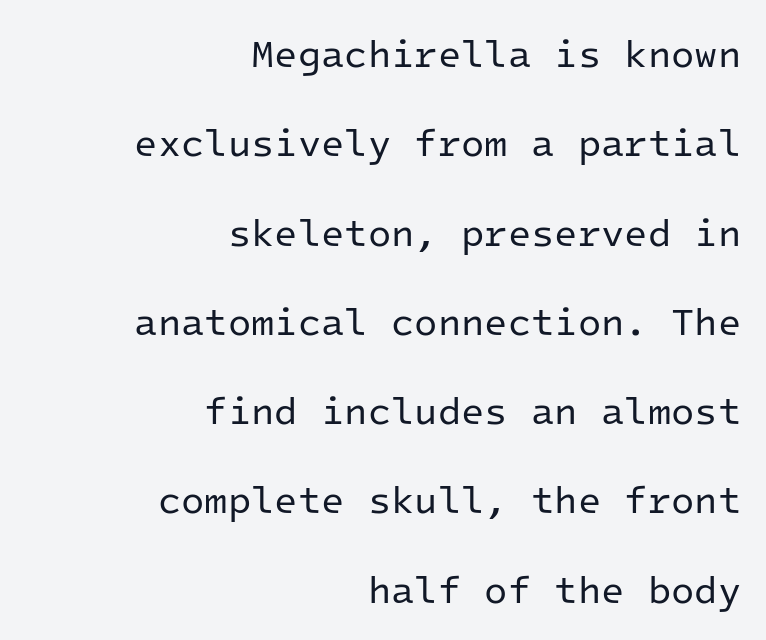
{"serif": "no", "italic": "no", "bold": "no", "weight": "regular", "width": "normal", "stroke_contrast": "low", "x_height": "medium", "monospaced": "yes", "underline": "no", "align": "right", "line_spacing": "loose", "line_spacing_ratio": 2.35, "letter_spacing": "normal", "letter_spacing_em": 0.0, "glyph_px": 38}
